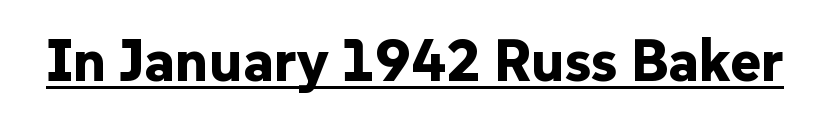
The image shows 59 px bold sans-serif type, upright; set normal letter spacing, underlined; low stroke contrast and a medium x-height.
